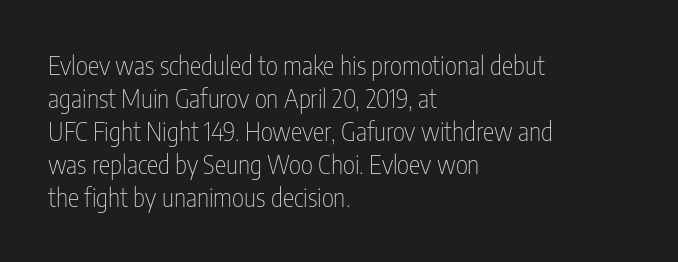
When letters stand straight like this, we call the style roman or upright. These lines sit exactly where default settings would place them. Students, note that the glyphs here touch the page at normal intervals. The passage shown is not bold in any degree. In CSS terms this would be text-align: left. Underlining? Definitely not there.
